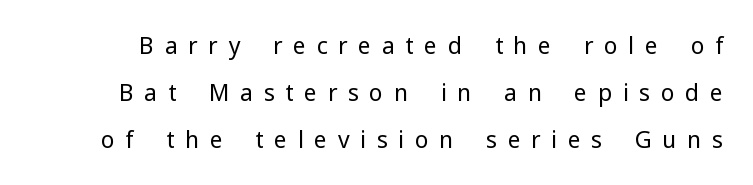
Q: Is the text bold? A: No.
Q: Is the text italic (slanted)? A: No, it is upright.
Q: Is the text underlined? A: No.
Q: Is the spacing between letters normal or unusually wide? A: Unusually wide.
Q: Is the spacing between lines tight, normal or loose? A: Loose.
